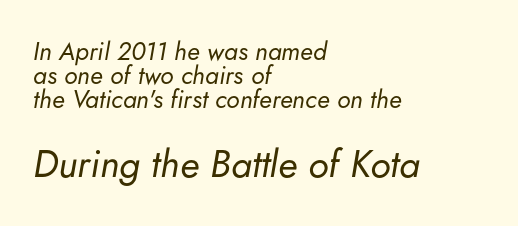
{"italic": "yes", "lean": "right", "slant_degrees": 5, "bold": "no", "weight": "regular", "width": "normal", "stroke_contrast": "low", "x_height": "small", "monospaced": "no", "underline": "no", "align": "left", "line_spacing": "tight", "line_spacing_ratio": 0.97, "letter_spacing": "normal", "letter_spacing_em": 0.0, "larger_block": "second", "size_ratio": 1.52, "glyph_px": 38}
